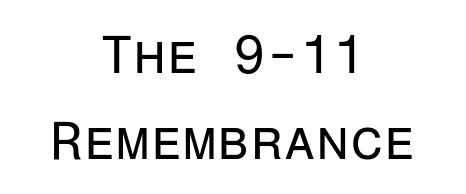
{"serif": "no", "italic": "no", "bold": "no", "weight": "regular", "width": "normal", "stroke_contrast": "low", "x_height": "medium", "monospaced": "yes", "underline": "no", "align": "center", "line_spacing": "normal", "line_spacing_ratio": 1.59, "letter_spacing": "normal", "letter_spacing_em": 0.0, "glyph_px": 54}
